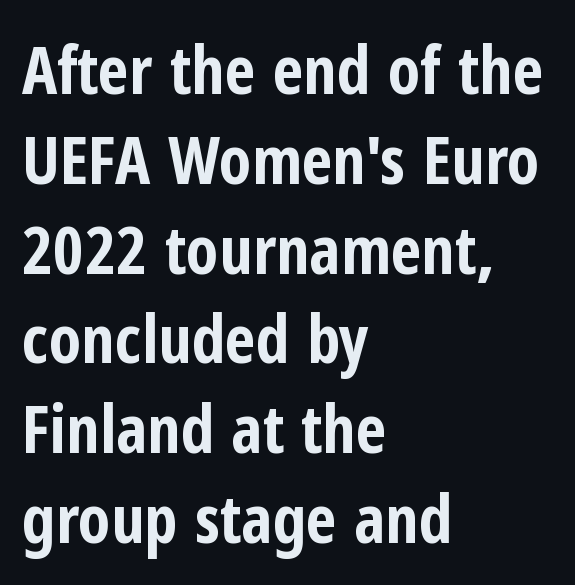
Notice how the passage keeps a crisp vertical edge on the left only. This is roman type, the default non-slanted kind. A typesetter would call this zero additional tracking. The typesetting leans heavy: a genuine bold. Summary of vertical rhythm: regular, with standard interline spacing.
